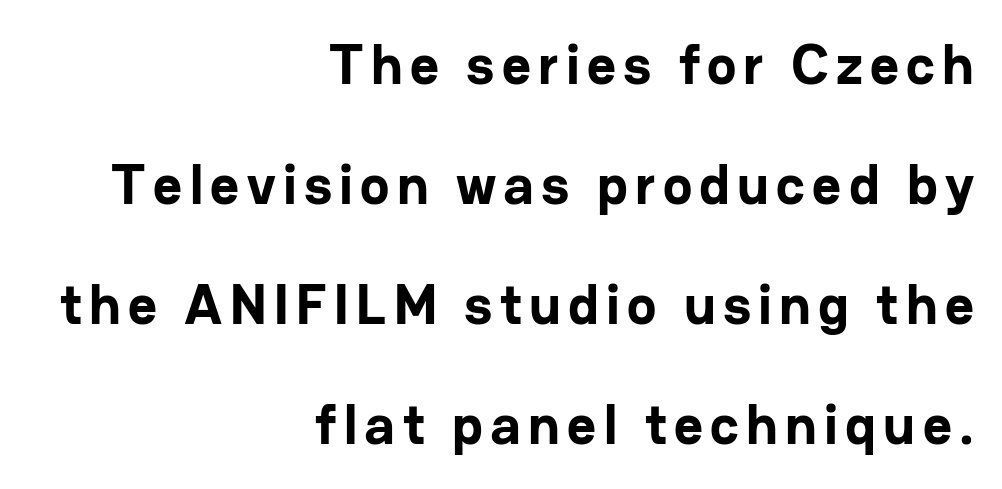
Note: no serifs on the glyphs. Quick note: underline off. Quick note: not italic, upright. This is heavy type, rendered in bold. A typesetter would call this leading open, well beyond the default.
